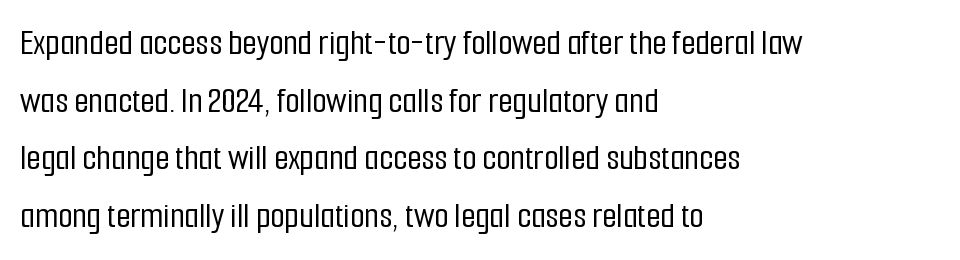
The image shows 37 px condensed sans-serif type, upright; set left-aligned, normal line spacing (1.56x), normal letter spacing, not underlined; low stroke contrast and a medium x-height.
